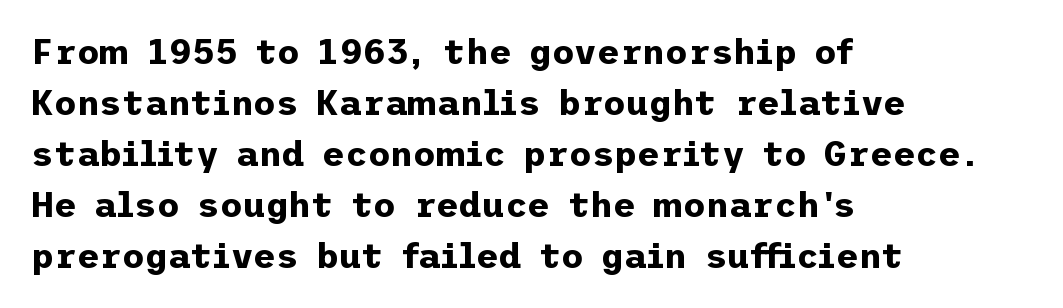
Serif or sans? Sans — the stroke terminals are bare. Weight check: bold — yes, fully. Posture: vertical. Normally led — the rows are evenly, conventionally spaced. The paragraph shown leans on its left margin.
